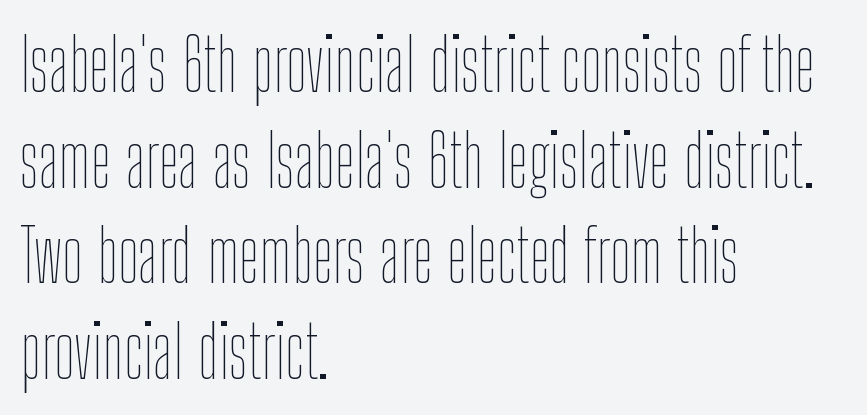
{"italic": "no", "bold": "no", "weight": "thin", "width": "condensed", "stroke_contrast": "low", "x_height": "medium", "monospaced": "no", "underline": "no", "align": "left", "line_spacing": "normal", "line_spacing_ratio": 1.31, "letter_spacing": "normal", "letter_spacing_em": 0.0, "glyph_px": 73}
